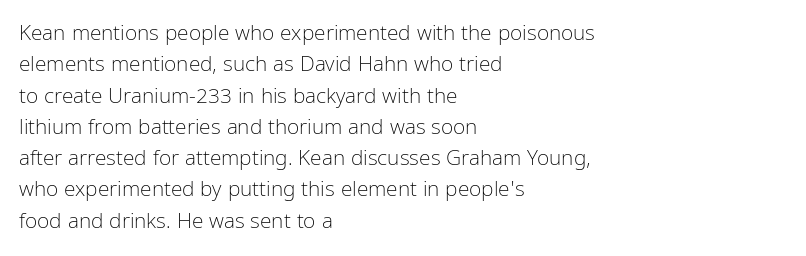
Ordinary non-slanted type is in use. Honestly, the row spacing looks completely unremarkable. These lines keep a tight, regular rhythm from letter to letter. These lines stack with their left ends in a neat column.
